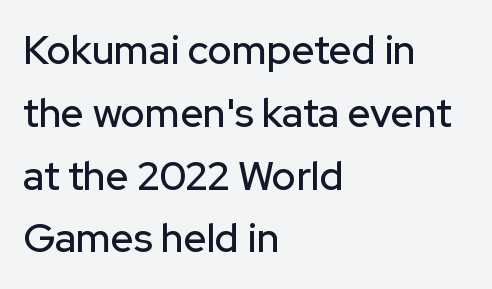
{"serif": "no", "italic": "no", "width": "normal", "stroke_contrast": "low", "x_height": "medium", "monospaced": "no", "underline": "no", "align": "left", "line_spacing": "normal", "line_spacing_ratio": 1.57, "letter_spacing": "normal", "letter_spacing_em": 0.0, "glyph_px": 40}
